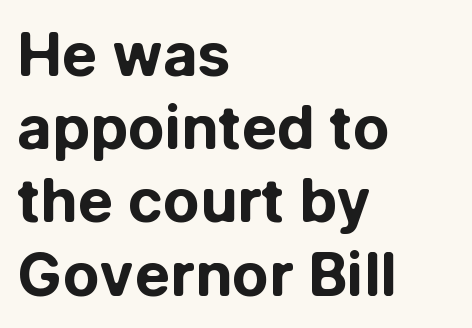
{"serif": "no", "italic": "no", "bold": "yes", "weight": "bold", "width": "normal", "stroke_contrast": "low", "x_height": "medium", "monospaced": "no", "underline": "no", "align": "left", "line_spacing_ratio": 1.22, "letter_spacing": "normal", "letter_spacing_em": 0.0, "glyph_px": 60}
